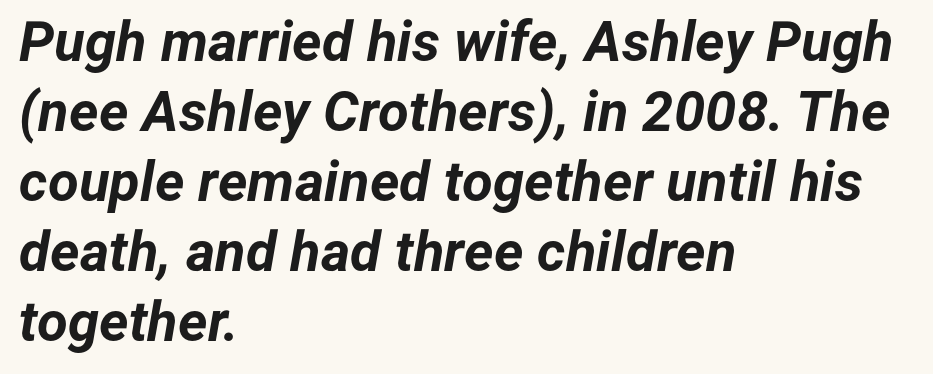
Heavy, bold letterforms. Note the varied advance widths — an 'i' is clearly narrower than an 'm'. Italic? Definitely — the glyphs are oblique. The zone under the glyphs is completely vacant. The block of text has a typical density, with ordinary space between rows.
